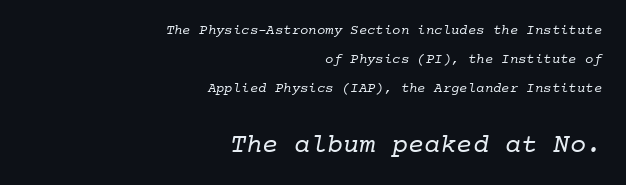
Q: Is the text bold? A: No.
Q: Is the text underlined? A: No.
Q: How is the paragraph aligned? A: Right-aligned.
Q: Is the spacing between letters normal or unusually wide? A: Normal.
Q: Is the spacing between lines tight, normal or loose? A: Loose.
Q: Which block of text is set in a larger size, the first (top) or the second (bottom)? A: The second (bottom) one.
